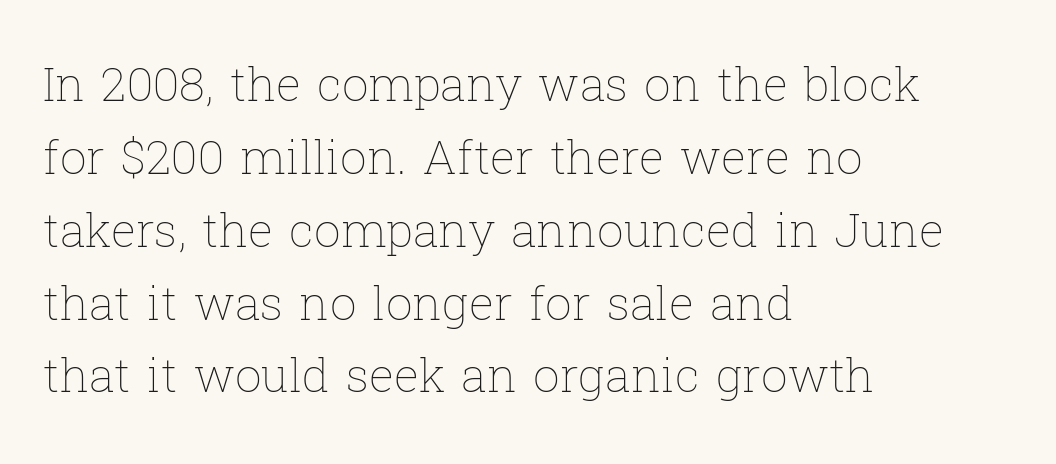
Each row of text sits above clean, open space. Notice how the stems are strictly vertical — no italics here. In CSS terms this would be text-align: left. How would I describe the line gaps? Plain and ordinary. Varying glyph widths throughout — classic text-font behaviour.
